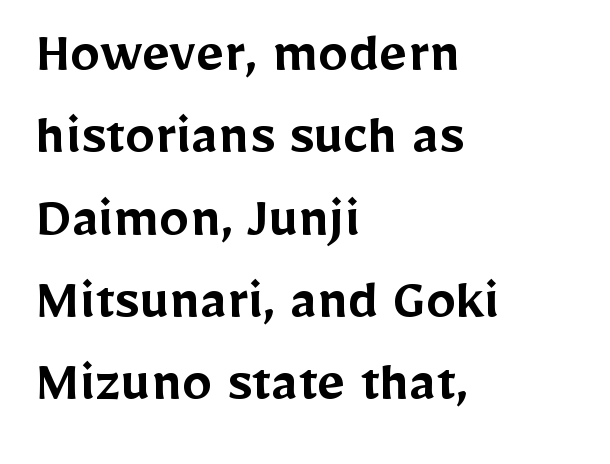
The image shows 61 px semibold sans-serif type, upright; set left-aligned, normal line spacing (1.35x), normal letter spacing, not underlined; low stroke contrast and a medium x-height.
